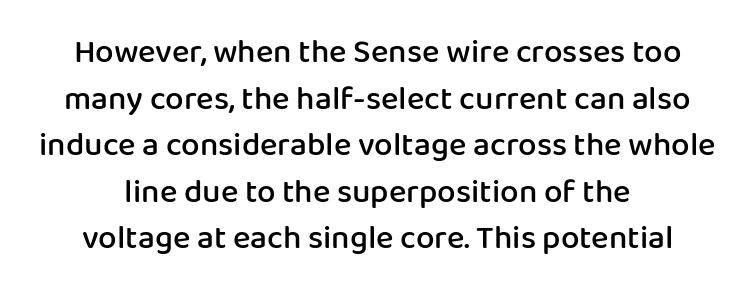
Nobody drew a line under any word here. This rendering uses center alignment, leaving both contours irregular but symmetric. Successive baselines arrive at the customary interval. You could not count columns in this text — the font is proportionally spaced. Posture: upright roman.
